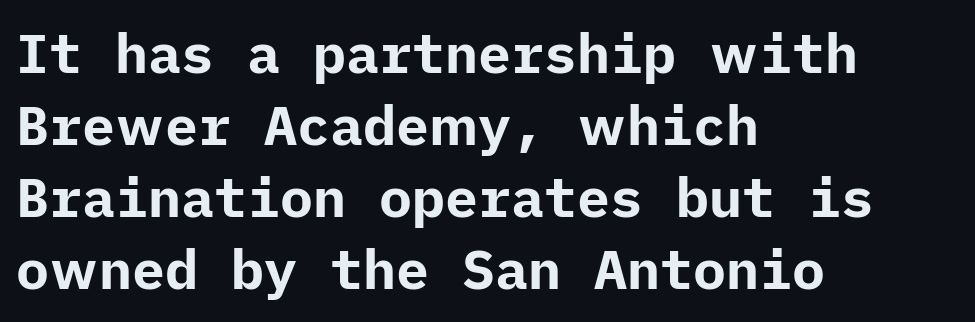
The rows are spaced the way most documents space them. Set as a true bold cut, around the 700 mark. This rendering employs a face without finishing strokes, i.e., a sans-serif. Letter spacing: default. The space beneath each line is pristine and unruled.
